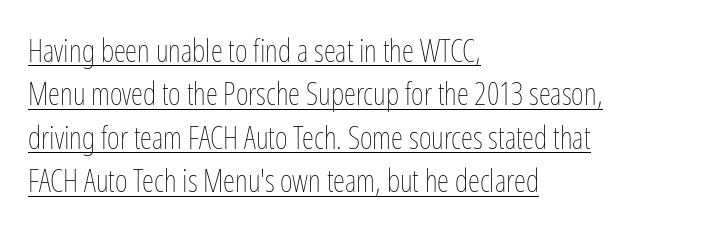
The image shows 31 px thin, condensed type, upright; set left-aligned, normal line spacing (1.4x), normal letter spacing, underlined; low stroke contrast and a medium x-height.
